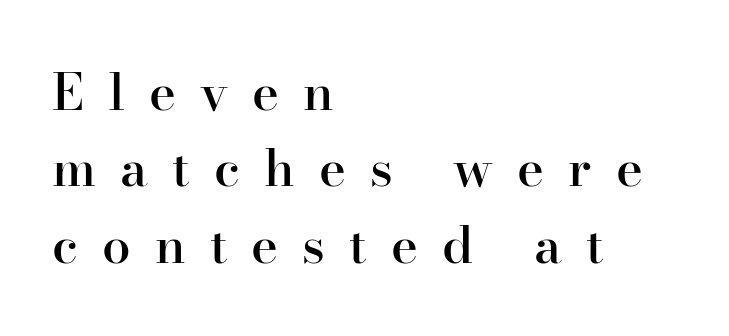
The face used here is proportionally spaced, like ordinary book or web type. Old-style or modern, the face here clearly has serifs. Every character sits straight up, as roman type does. Notice the strokes are somewhat thickened but not fully heavy: this is a semibold.
